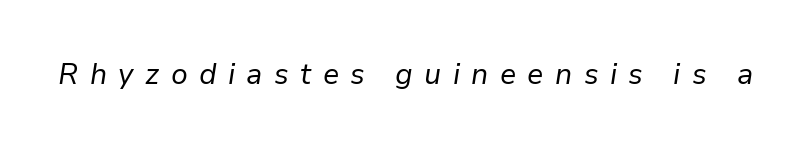
{"italic": "yes", "lean": "right", "slant_degrees": 9, "bold": "no", "weight": "regular", "width": "normal", "stroke_contrast": "low", "x_height": "medium", "monospaced": "no", "underline": "no", "letter_spacing": "wide", "letter_spacing_em": 0.39, "glyph_px": 29}
